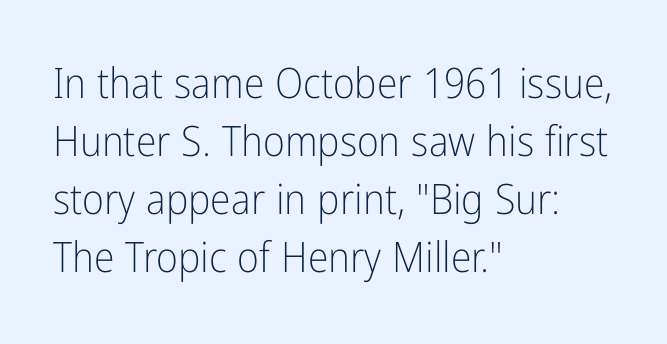
Do the characters align in a grid? No, the font is proportional. Left-aligned paragraph, ragged on the right. This block has exactly the height ordinary leading produces. The font's upright variant was chosen for this text. Letters have the restrained weight of plain body copy at most. Check the space under the baseline: it is left empty.
